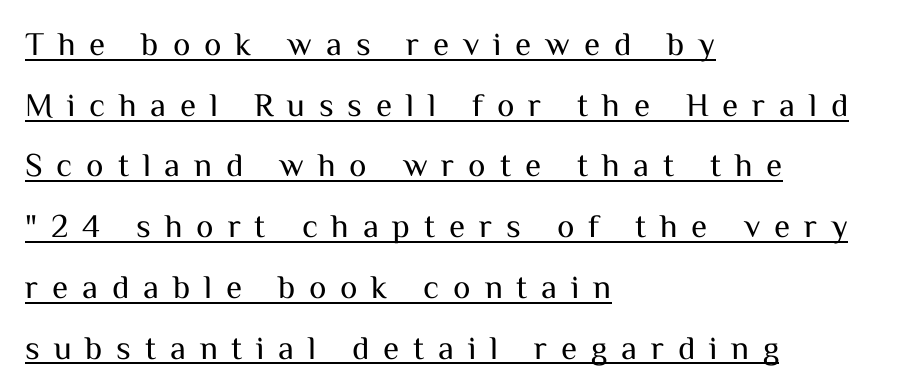
Serifs: no, the terminals of the letterforms are clean. The passage shown has open, widely tracked lettering throughout. The typesetter has applied underlining to the passage shown. The cut favours lightness, reaching ordinary text weight at its darkest. The lines are quadded left. Here the designer chose a conventional face with non-uniform glyph widths.
